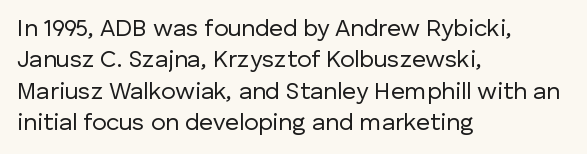
What stands out about the letter spacing? Nothing — it is the standard amount. Unmarked baselines from the first word to the last. The rendering anchors every line to the left-hand side. Regarding leading, the lines here are spaced in the standard way. Compared with a typical body face, this is equally light or lighter still. In terms of posture, this sample is upright.
